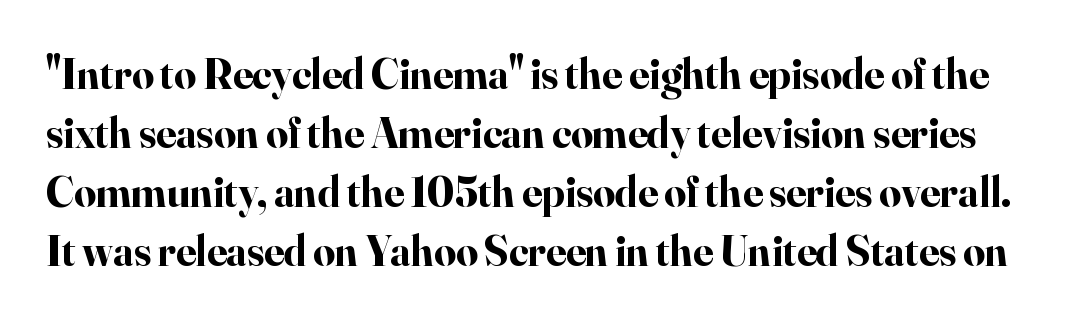
Q: Is the text bold? A: Yes.
Q: Is the text italic (slanted)? A: No, it is upright.
Q: Is the typeface a serif or a sans-serif typeface? A: Serif.
Q: Is the text underlined? A: No.
Q: Is the spacing between letters normal or unusually wide? A: Normal.
Q: Is the spacing between lines tight, normal or loose? A: Normal.
Q: Width (condensed, normal, or wide)? A: Normal.
Q: Stroke contrast? A: High.
Q: x-height? A: Small.
Q: Monospaced? A: No.
